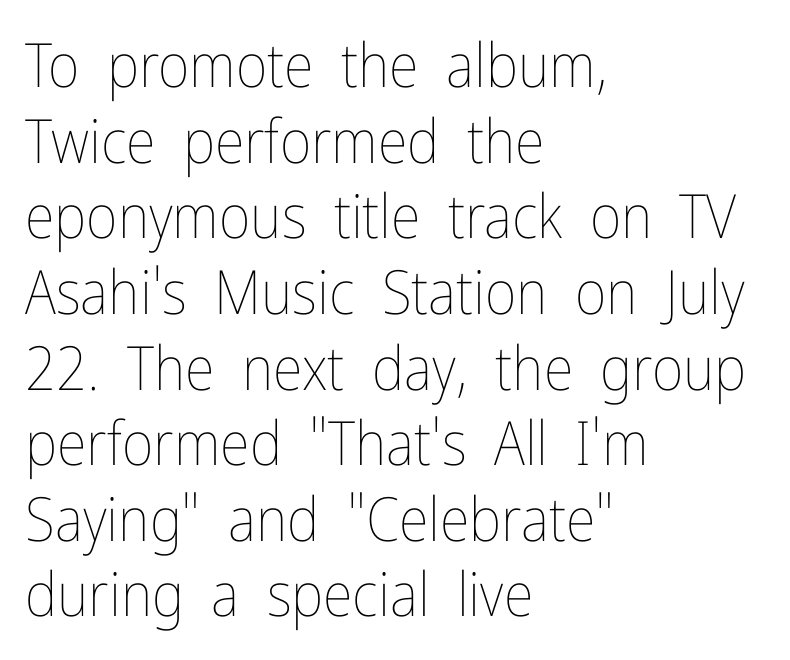
Q: Is the text bold? A: No.
Q: Is the text italic (slanted)? A: No, it is upright.
Q: Is the text underlined? A: No.
Q: How is the paragraph aligned? A: Left-aligned.
Q: Is the spacing between letters normal or unusually wide? A: Normal.
Q: Width (condensed, normal, or wide)? A: Condensed.
Q: Stroke contrast? A: Low.
Q: x-height? A: Medium.
Q: Monospaced? A: No.
